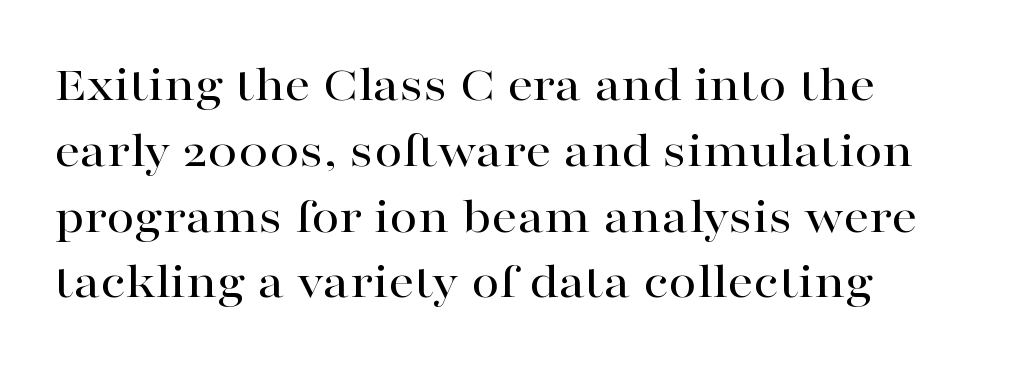
Normally led — the rows are evenly, conventionally spaced. The type is set solid horizontally, with unmodified tracking. Type style note: has serifs. In terms of posture, this sample is upright. This rendering uses left alignment, leaving the right contour irregular. Check under the words: just untouched page.
